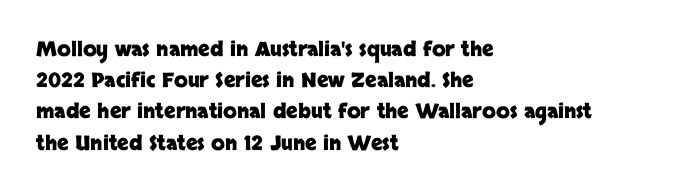
Q: Is the text bold? A: Yes.
Q: Is the text italic (slanted)? A: No, it is upright.
Q: Is the text underlined? A: No.
Q: How is the paragraph aligned? A: Left-aligned.
Q: Is the spacing between letters normal or unusually wide? A: Normal.
Q: Is the spacing between lines tight, normal or loose? A: Normal.
